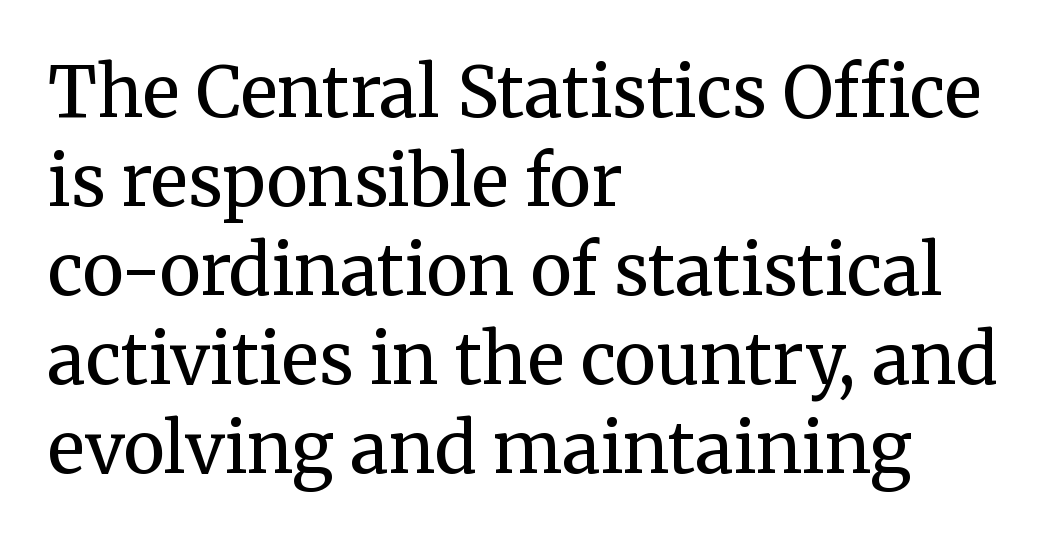
{"serif": "yes", "italic": "no", "bold": "no", "weight": "regular", "width": "normal", "stroke_contrast": "medium", "x_height": "medium", "monospaced": "no", "underline": "no", "align": "left", "line_spacing": "normal", "line_spacing_ratio": 1.27, "letter_spacing": "normal", "letter_spacing_em": 0.0, "glyph_px": 70}
